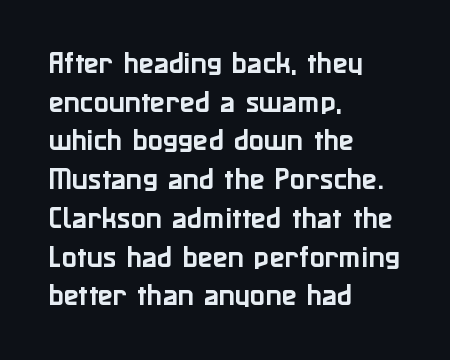
{"italic": "no", "underline": "no", "align": "left", "line_spacing": "normal", "line_spacing_ratio": 1.55, "letter_spacing": "normal", "letter_spacing_em": 0.0, "glyph_px": 25}
